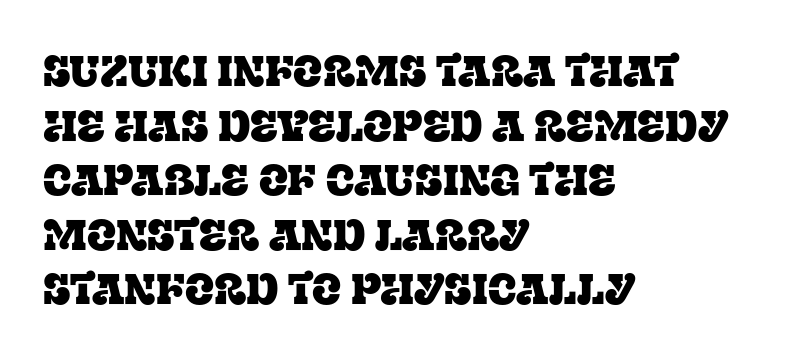
The image shows 43 px serif type, upright; set left-aligned, normal line spacing (1.27x), normal letter spacing, not underlined; low stroke contrast and a large x-height.
